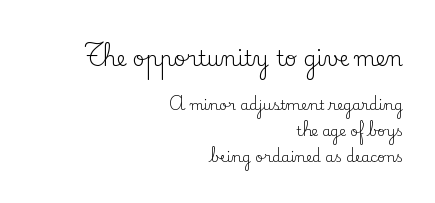
{"italic": "no", "bold": "no", "underline": "no", "align": "right", "line_spacing_ratio": 1.84, "letter_spacing": "normal", "letter_spacing_em": 0.0, "larger_block": "first", "size_ratio": 1.5, "glyph_px": 21}
